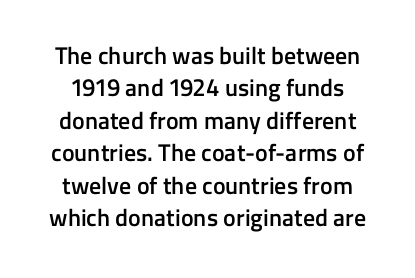
A bare baseline throughout the passage. Quick note: interline space is typical. Every character sits straight up, as roman type does. The rendering keeps characters at their native spacing. These lines carry some extra weight — a demibold, not a full bold.
